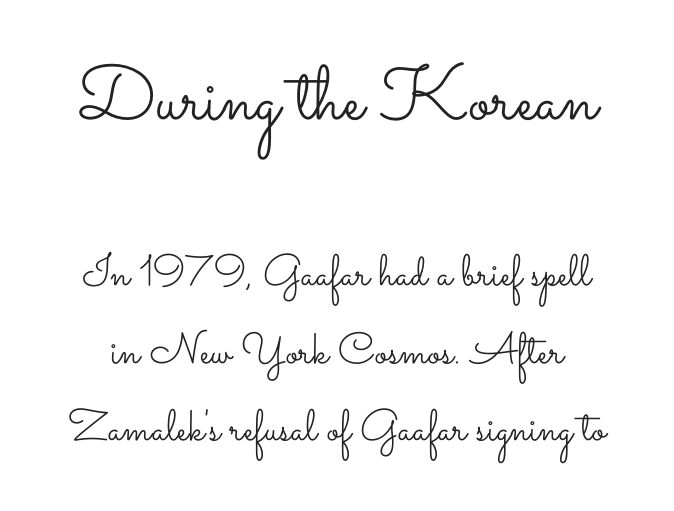
{"bold": "no", "weight": "light", "width": "wide", "stroke_contrast": "low", "x_height": "small", "monospaced": "no", "underline": "no", "line_spacing_ratio": 1.76, "letter_spacing": "normal", "letter_spacing_em": 0.0, "larger_block": "first", "size_ratio": 1.75, "glyph_px": 77}
